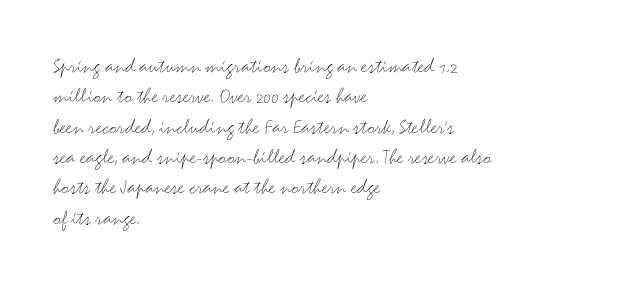
{"bold": "no", "underline": "no", "align": "left", "line_spacing": "normal", "line_spacing_ratio": 1.38, "letter_spacing": "normal", "letter_spacing_em": 0.0, "glyph_px": 22}
